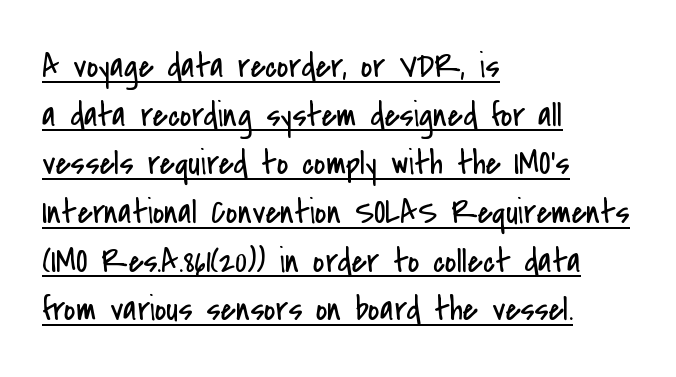
{"serif": "no", "italic": "no", "bold": "no", "weight": "regular", "width": "condensed", "stroke_contrast": "low", "x_height": "small", "monospaced": "no", "underline": "yes", "align": "left", "line_spacing": "normal", "line_spacing_ratio": 1.39, "letter_spacing": "normal", "letter_spacing_em": 0.0, "glyph_px": 35}
